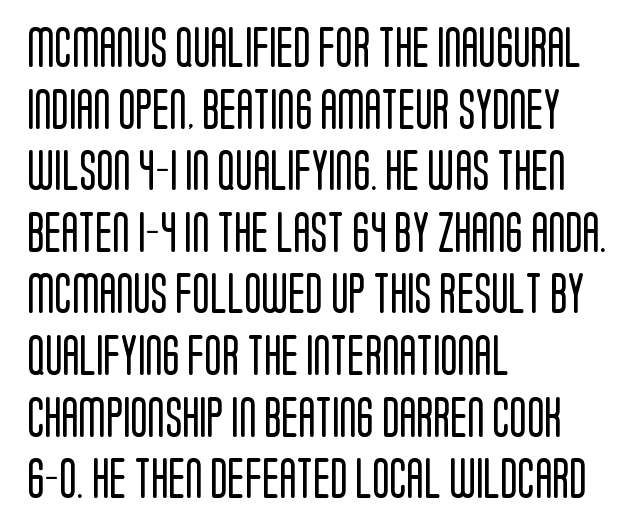
{"serif": "no", "italic": "no", "bold": "no", "weight": "regular", "width": "condensed", "stroke_contrast": "low", "x_height": "large", "monospaced": "no", "underline": "no", "align": "left", "line_spacing": "normal", "line_spacing_ratio": 1.54, "letter_spacing": "normal", "letter_spacing_em": 0.0, "glyph_px": 40}
